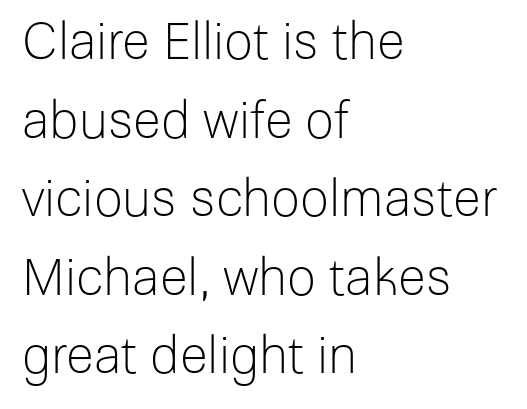
Q: Is the text bold? A: No.
Q: Is the text italic (slanted)? A: No, it is upright.
Q: Is the typeface a serif or a sans-serif typeface? A: Sans-serif.
Q: Is the text underlined? A: No.
Q: How is the paragraph aligned? A: Left-aligned.
Q: Is the spacing between letters normal or unusually wide? A: Normal.
Q: Is the spacing between lines tight, normal or loose? A: Normal.
Q: Width (condensed, normal, or wide)? A: Normal.
Q: Stroke contrast? A: Low.
Q: x-height? A: Medium.
Q: Monospaced? A: No.
